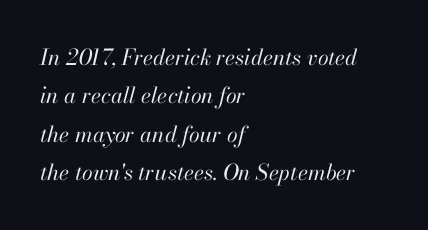
{"italic": "yes", "lean": "right", "slant_degrees": 13, "bold": "no", "underline": "no", "align": "left", "line_spacing_ratio": 1.75, "letter_spacing": "normal", "letter_spacing_em": 0.0, "glyph_px": 22}
